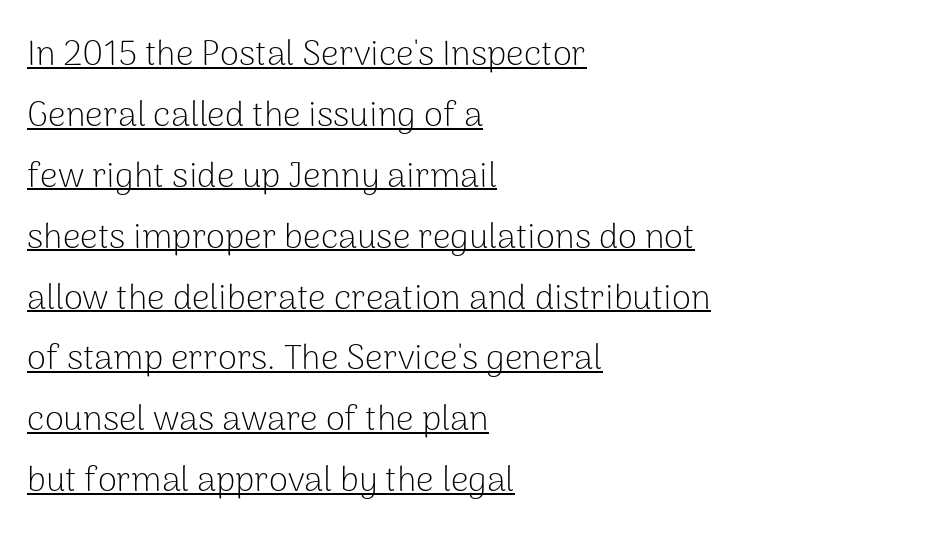
The image shows 35 px light sans-serif type, upright; set left-aligned, line spacing 1.74x, normal letter spacing, underlined; low stroke contrast and a medium x-height.
